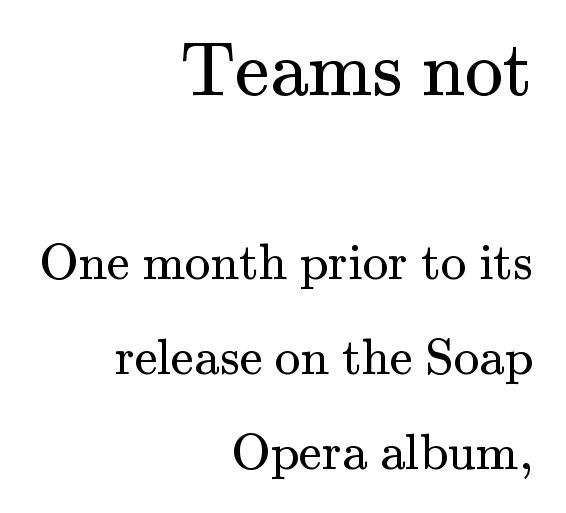
Varying glyph widths throughout — classic text-font behaviour. The glyphs are unaccompanied by any horizontal stroke below them. Serifs: yes, visible at the terminals of the letterforms. If you drew a ruler down the right edge, every line would touch it. Stroke thickness stays within the range of a standard reading face or lighter. Tracking here is standard; glyphs follow each other at the usual distance.
